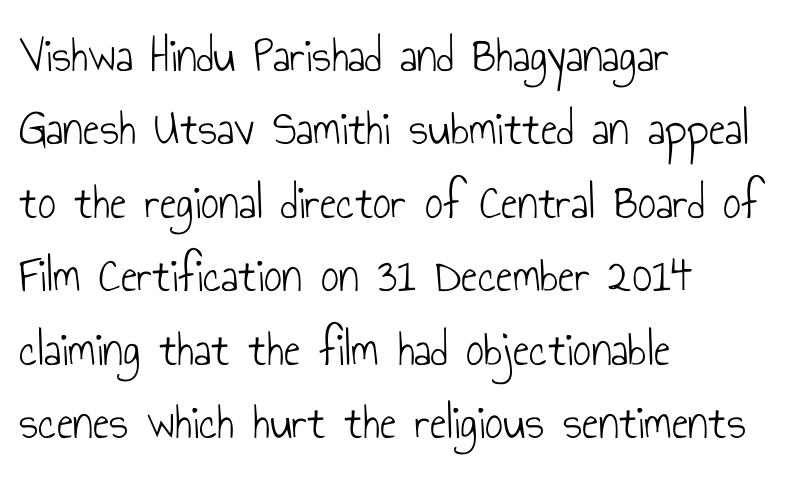
The image shows 50 px light, condensed sans-serif type, upright; set left-aligned, normal line spacing (1.47x), normal letter spacing, not underlined; low stroke contrast and a small x-height.
